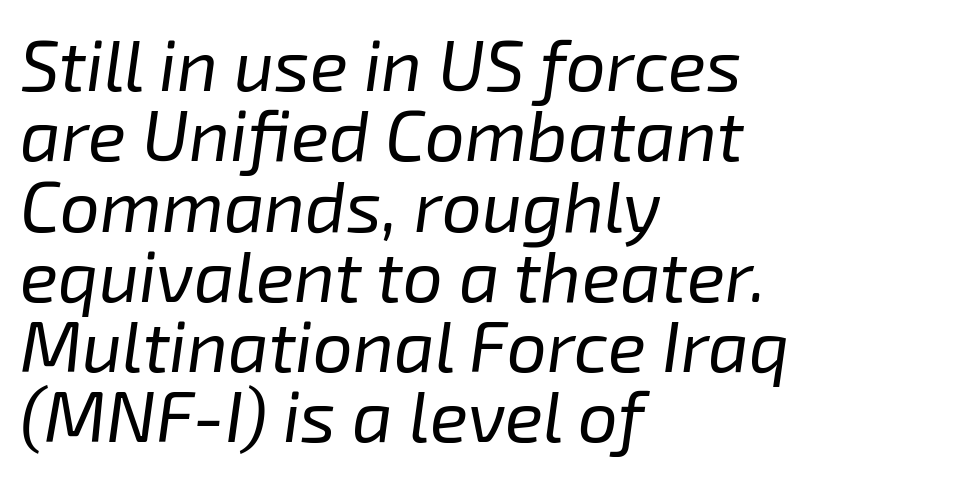
The image shows 71 px regular-weight type, italic (leaning right); set left-aligned, tight line spacing (0.99x), normal letter spacing, not underlined; low stroke contrast and a medium x-height.
